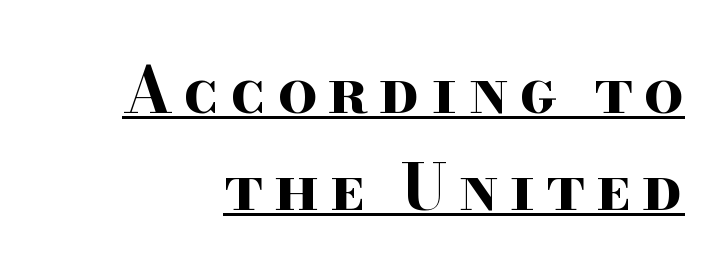
The image shows 63 px bold, wide serif type, upright; set normal line spacing (1.54x), underlined; high stroke contrast and a small x-height.
